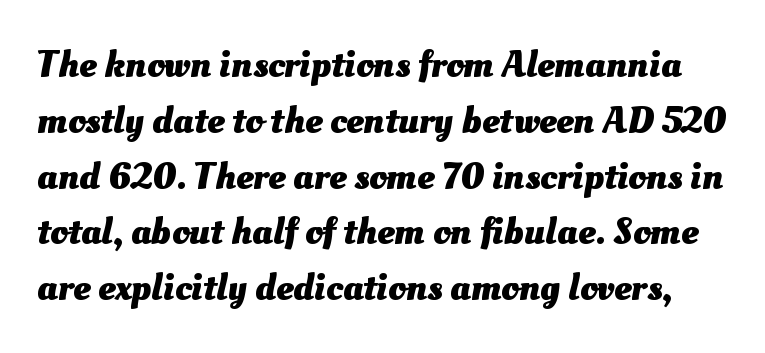
Q: Is the text bold? A: Yes.
Q: Is the text underlined? A: No.
Q: Is the spacing between letters normal or unusually wide? A: Normal.
Q: Is the spacing between lines tight, normal or loose? A: Normal.
Q: Width (condensed, normal, or wide)? A: Normal.
Q: Stroke contrast? A: Medium.
Q: x-height? A: Small.
Q: Monospaced? A: No.
